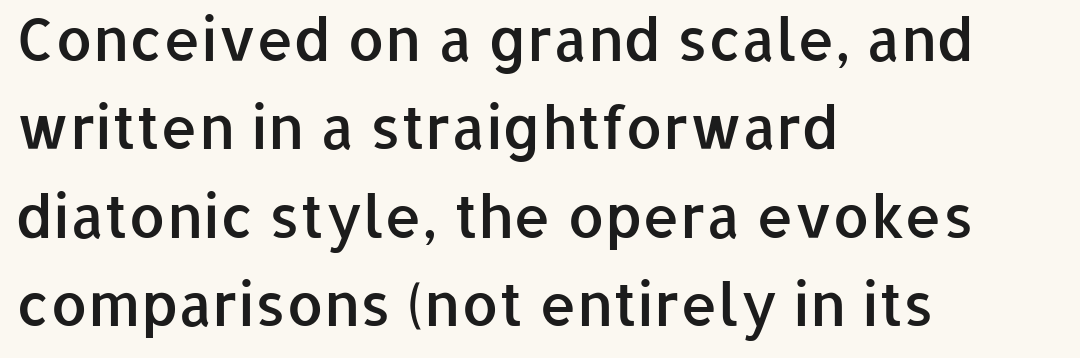
Do the characters align in a grid? No, the font is proportional. Typeset ragged right — the left edge is the straight one. Tracking here is standard; glyphs follow each other at the usual distance. The space beneath each line is pristine and unruled. Firm but not heavy-handed strokes: this text is semibold.
